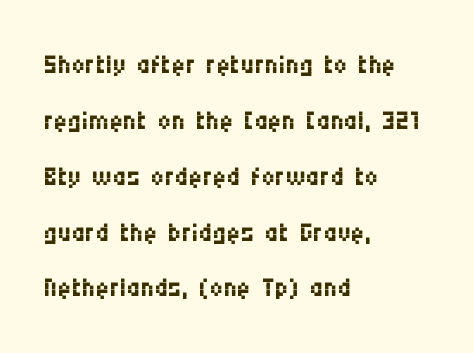
The image shows 38 px regular-weight, condensed sans-serif type, upright; set left-aligned, normal line spacing (1.47x), normal letter spacing, not underlined; medium stroke contrast and a large x-height.
